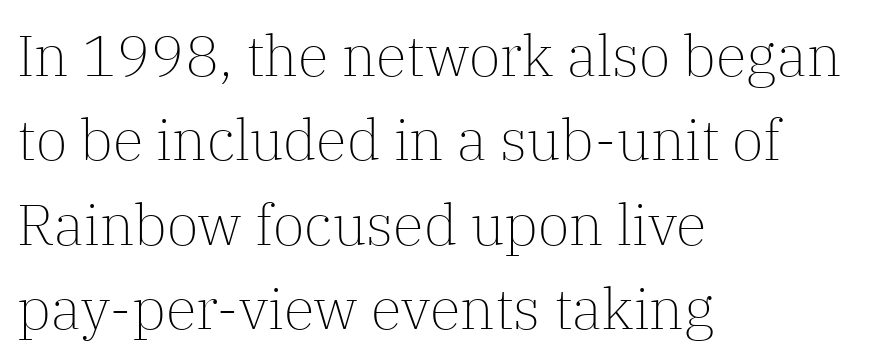
In terms of letterspacing, this is plain default setting. Upright lettering throughout. The passage shown is typed in a proportional face where columns would drift. The letters carry serifs — small finishing strokes at the ends of their stems. Line spacing here is normal.
